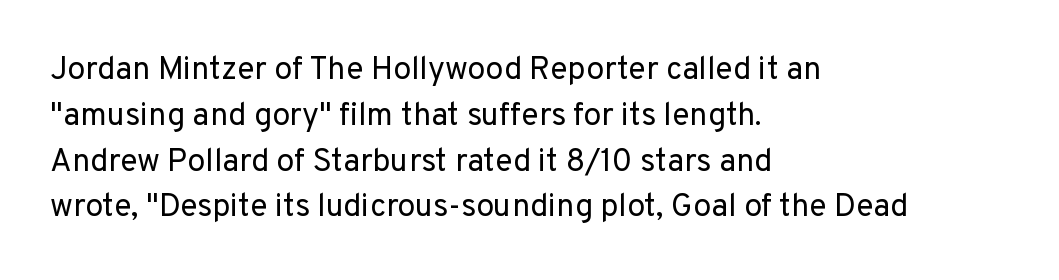
Q: Is the text bold? A: No.
Q: Is the text italic (slanted)? A: No, it is upright.
Q: Is the typeface a serif or a sans-serif typeface? A: Sans-serif.
Q: Is the text underlined? A: No.
Q: How is the paragraph aligned? A: Left-aligned.
Q: Is the spacing between letters normal or unusually wide? A: Normal.
Q: Is the spacing between lines tight, normal or loose? A: Normal.
Q: Width (condensed, normal, or wide)? A: Normal.
Q: Stroke contrast? A: Low.
Q: x-height? A: Medium.
Q: Monospaced? A: No.
